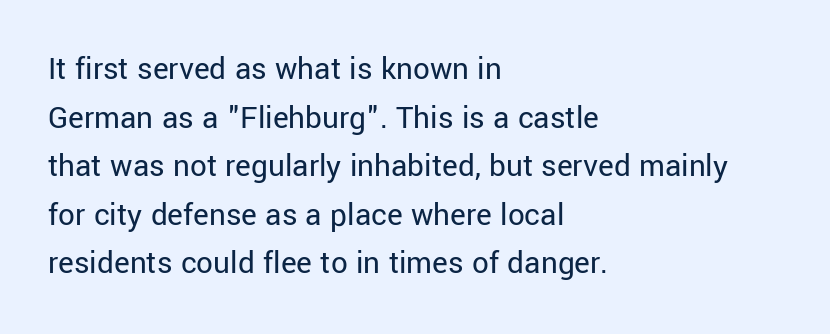
{"serif": "no", "italic": "no", "bold": "no", "weight": "regular", "width": "normal", "stroke_contrast": "low", "x_height": "medium", "monospaced": "no", "underline": "no", "align": "left", "line_spacing": "normal", "line_spacing_ratio": 1.47, "letter_spacing": "normal", "letter_spacing_em": 0.0, "glyph_px": 33}
